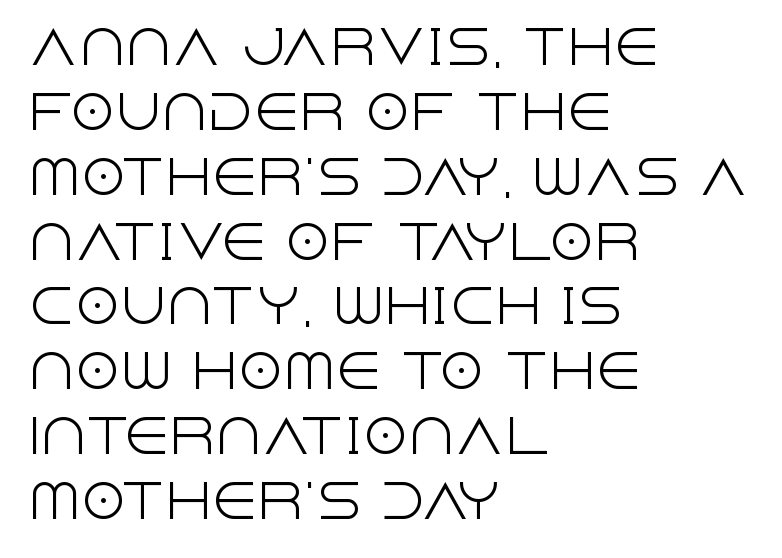
{"serif": "no", "italic": "no", "bold": "no", "weight": "light", "width": "normal", "x_height": "large", "monospaced": "no", "underline": "no", "align": "left", "line_spacing": "normal", "line_spacing_ratio": 1.41, "letter_spacing": "normal", "letter_spacing_em": 0.0, "glyph_px": 46}
